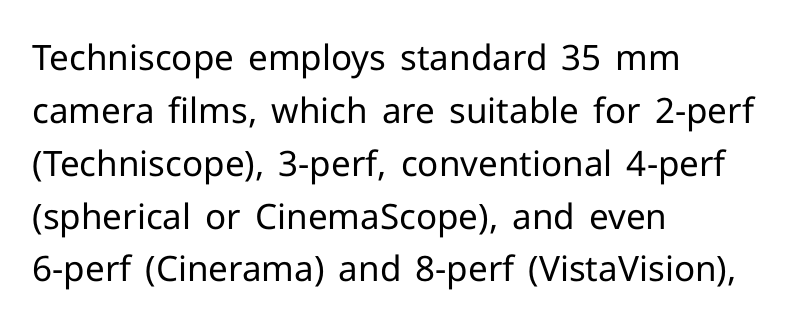
Q: Is the text bold? A: No.
Q: Is the text italic (slanted)? A: No, it is upright.
Q: Is the typeface a serif or a sans-serif typeface? A: Sans-serif.
Q: Is the text underlined? A: No.
Q: How is the paragraph aligned? A: Left-aligned.
Q: Is the spacing between letters normal or unusually wide? A: Normal.
Q: Is the spacing between lines tight, normal or loose? A: Normal.
Q: Width (condensed, normal, or wide)? A: Normal.
Q: Stroke contrast? A: Low.
Q: x-height? A: Medium.
Q: Monospaced? A: No.
